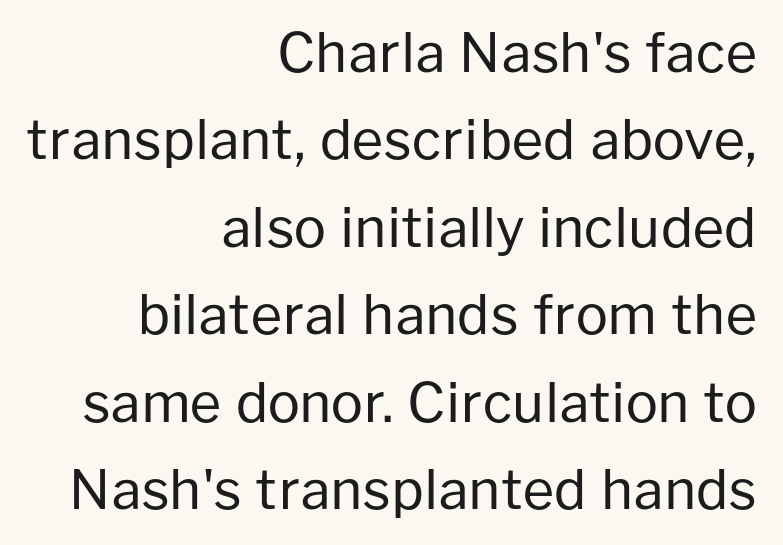
Q: Is the text bold? A: No.
Q: Is the text italic (slanted)? A: No, it is upright.
Q: Is the typeface a serif or a sans-serif typeface? A: Sans-serif.
Q: Is the text underlined? A: No.
Q: How is the paragraph aligned? A: Right-aligned.
Q: Is the spacing between letters normal or unusually wide? A: Normal.
Q: Is the spacing between lines tight, normal or loose? A: Normal.
Q: Width (condensed, normal, or wide)? A: Normal.
Q: Stroke contrast? A: Low.
Q: x-height? A: Medium.
Q: Monospaced? A: No.
